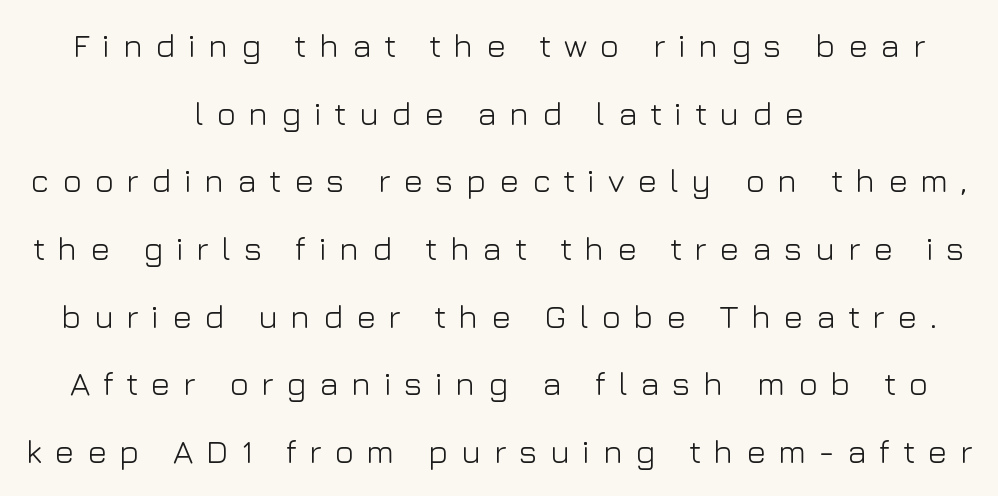
The rendering uses natural spacing where letterforms have individual widths. The face looks like a standard text weight, possibly lighter. Designer's note — italics off, roman on. Each word looks stretched out because of the extra space between its letters.
